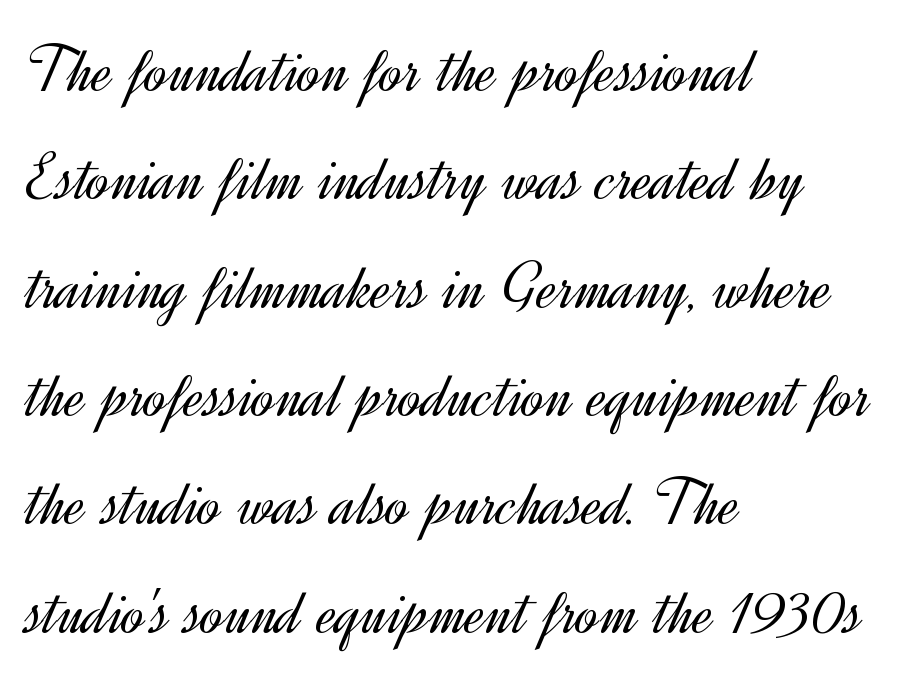
{"serif": "no", "bold": "no", "weight": "light", "width": "normal", "x_height": "small", "monospaced": "no", "underline": "no", "align": "left", "line_spacing": "normal", "line_spacing_ratio": 1.57, "letter_spacing": "normal", "letter_spacing_em": 0.0, "glyph_px": 69}
